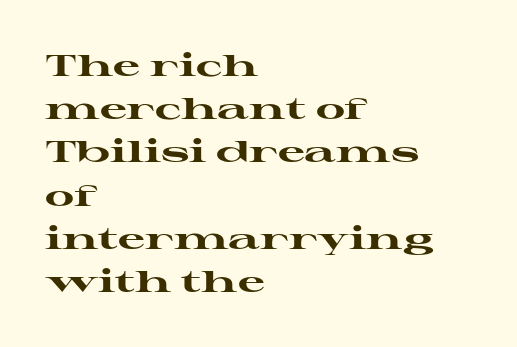
The ragged edge is on the right, which tells us the setting is flush left. Does extra space separate the letters? No, they use regular spacing. Check the space under the baseline: it is left empty. When letters stand straight like this, we call the style roman or upright. Regarding serifs, this sample has them. What weight is shown? A full bold with thick strokes.
